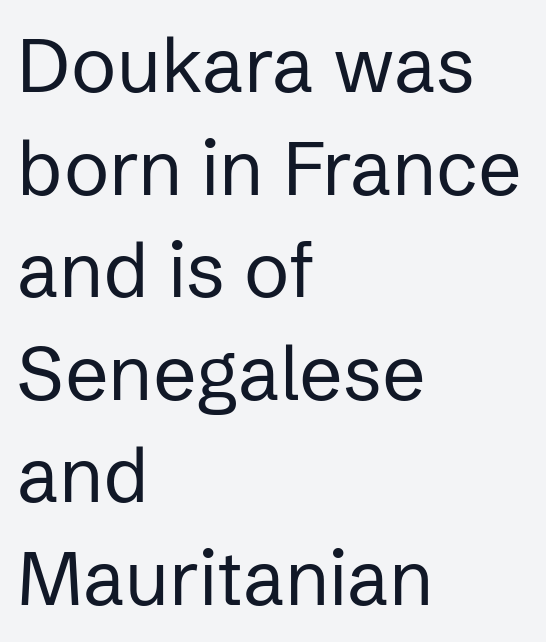
The type is set solid horizontally, with unmodified tracking. Compared with a centered layout, this one pins lines to the left instead. Each letter's strokes conclude bluntly, with no projecting serifs. Stroke mass is kept to a normal reading level or below. Quick note: not italic, upright.
